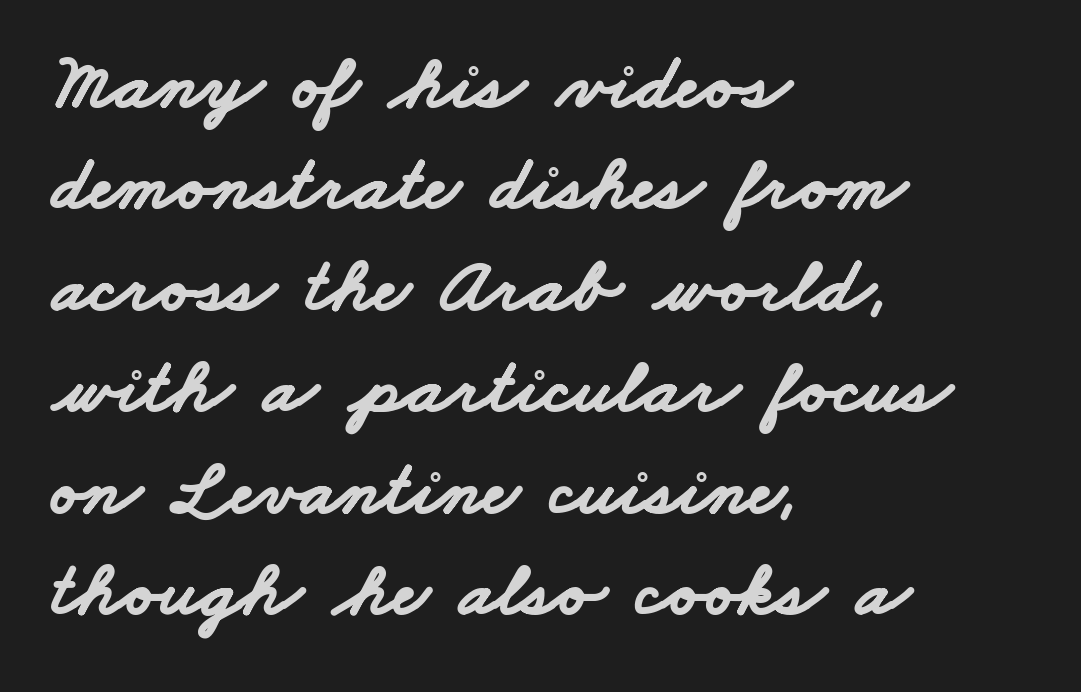
{"serif": "no", "bold": "yes", "weight": "bold", "width": "wide", "stroke_contrast": "low", "x_height": "small", "monospaced": "no", "underline": "no", "align": "left", "line_spacing": "normal", "line_spacing_ratio": 1.3, "letter_spacing": "normal", "letter_spacing_em": 0.0, "glyph_px": 78}
